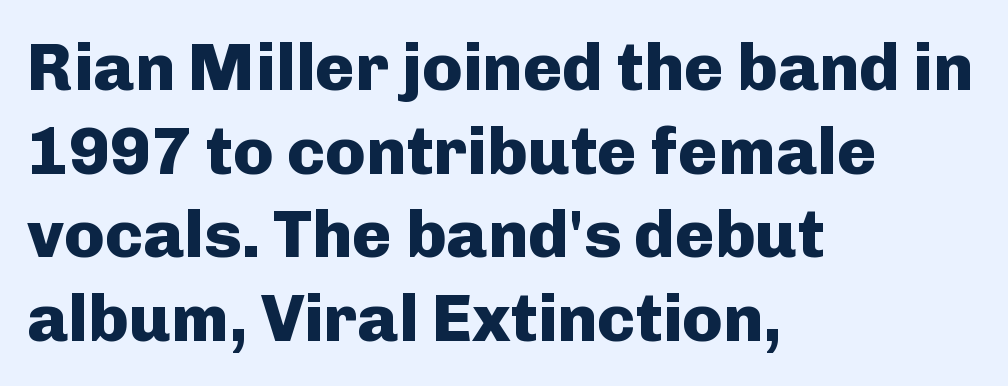
The image shows 67 px heavy sans-serif type, upright; set left-aligned, normal line spacing (1.25x), normal letter spacing, not underlined; low stroke contrast and a medium x-height.
